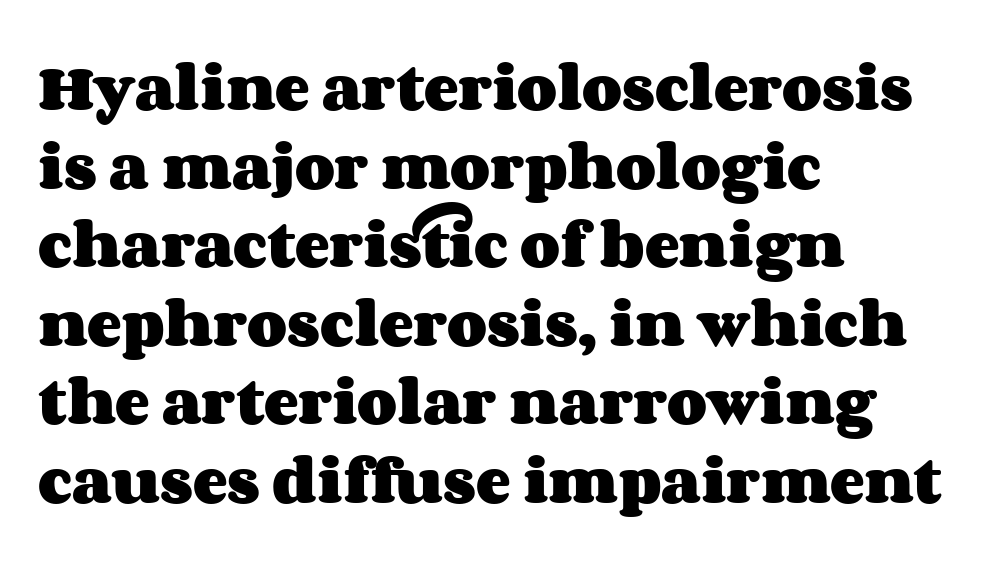
{"italic": "no", "bold": "yes", "weight": "heavy", "width": "wide", "stroke_contrast": "medium", "x_height": "large", "monospaced": "no", "underline": "no", "align": "left", "line_spacing": "normal", "line_spacing_ratio": 1.51, "letter_spacing": "normal", "letter_spacing_em": 0.0, "glyph_px": 52}
